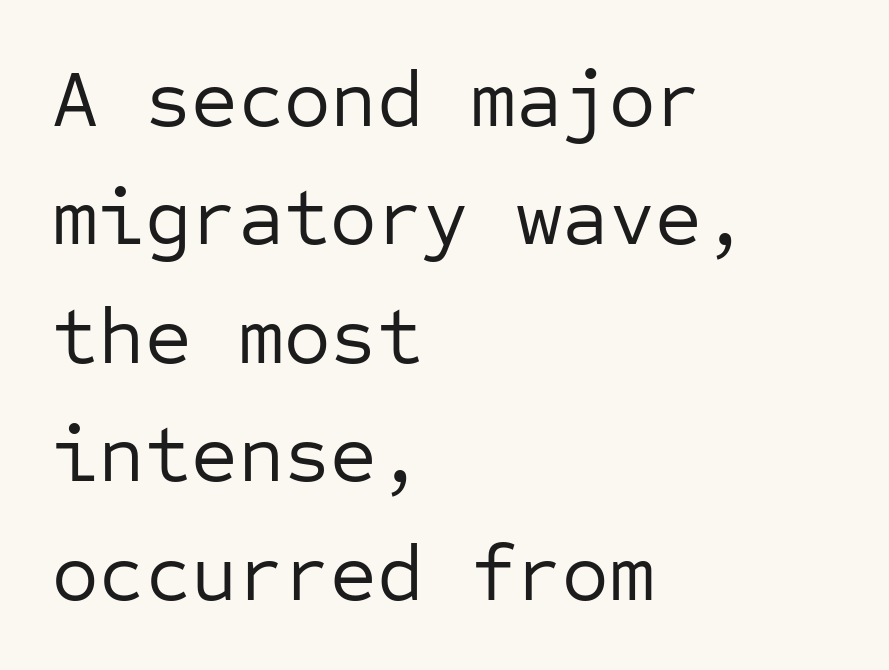
Q: Is the text bold? A: No.
Q: Is the text italic (slanted)? A: No, it is upright.
Q: Is the typeface a serif or a sans-serif typeface? A: Sans-serif.
Q: Is the text underlined? A: No.
Q: How is the paragraph aligned? A: Left-aligned.
Q: Is the spacing between letters normal or unusually wide? A: Normal.
Q: Is the spacing between lines tight, normal or loose? A: Normal.
Q: Width (condensed, normal, or wide)? A: Normal.
Q: Stroke contrast? A: Low.
Q: x-height? A: Medium.
Q: Monospaced? A: Yes.
